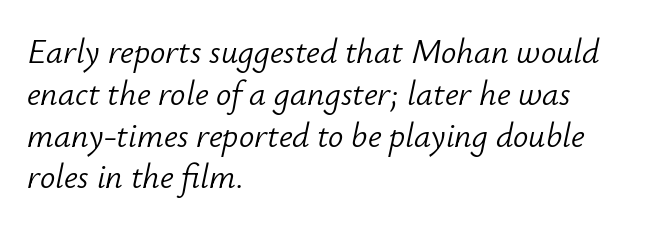
The image shows 34 px light type, italic (leaning right); set left-aligned, line spacing 1.23x, normal letter spacing, not underlined; low stroke contrast and a small x-height.
